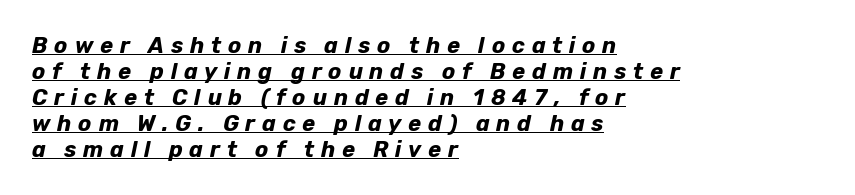
The image shows 22 px bold type, italic (leaning right); set left-aligned, line spacing 1.18x, unusually wide letter spacing (+0.31 em), underlined.
